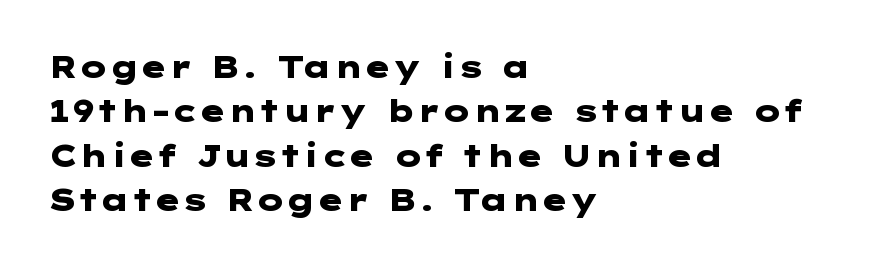
{"serif": "no", "italic": "no", "bold": "yes", "weight": "heavy", "width": "wide", "stroke_contrast": "low", "x_height": "medium", "underline": "no", "align": "left", "line_spacing": "normal", "line_spacing_ratio": 1.48, "letter_spacing": "normal", "letter_spacing_em": 0.0, "glyph_px": 30}
